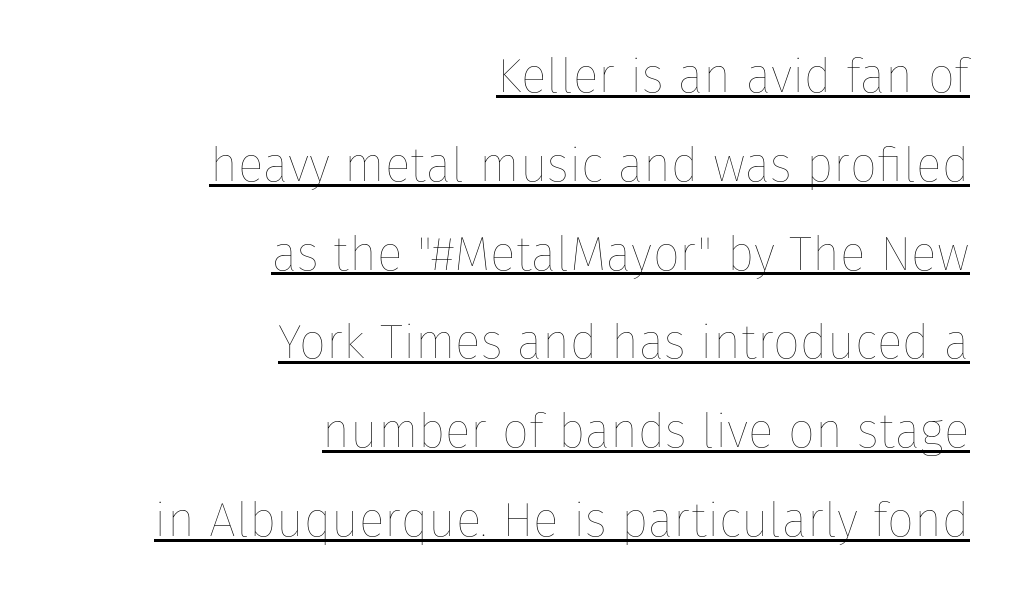
Q: Is the text bold? A: No.
Q: Is the text italic (slanted)? A: No, it is upright.
Q: Is the text underlined? A: Yes.
Q: How is the paragraph aligned? A: Right-aligned.
Q: Is the spacing between letters normal or unusually wide? A: Normal.
Q: Width (condensed, normal, or wide)? A: Normal.
Q: Stroke contrast? A: Low.
Q: x-height? A: Medium.
Q: Monospaced? A: No.
